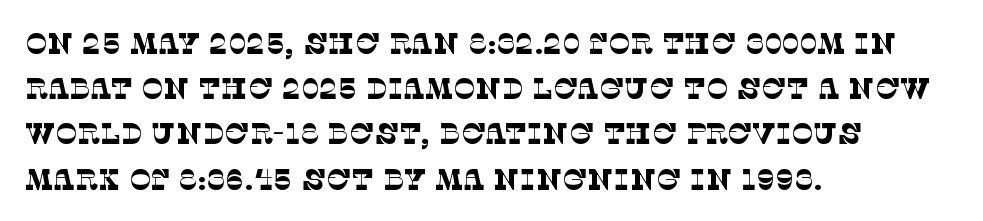
This rendering employs a face with finishing strokes, i.e., a serif. One glance says typical: line gaps are just what's usual. A typesetter would call this proportional, since set widths differ per character. Words float on clear page, feet unadorned. Stem width sits at or under what a default text font uses.
